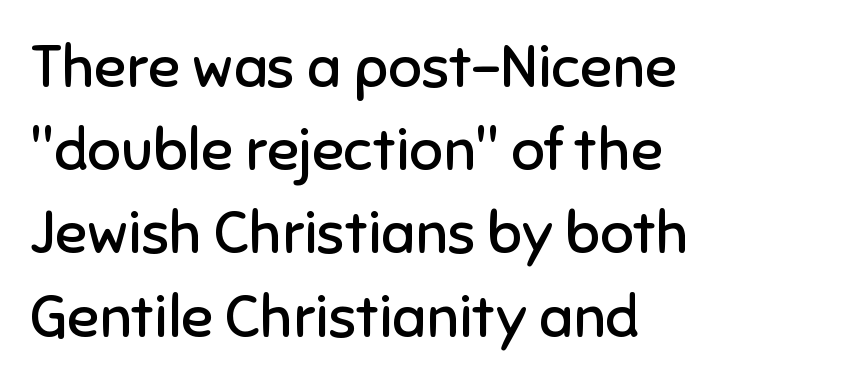
Q: Is the text bold? A: No.
Q: Is the text italic (slanted)? A: No, it is upright.
Q: Is the typeface a serif or a sans-serif typeface? A: Sans-serif.
Q: Is the text underlined? A: No.
Q: How is the paragraph aligned? A: Left-aligned.
Q: Is the spacing between letters normal or unusually wide? A: Normal.
Q: Is the spacing between lines tight, normal or loose? A: Normal.
Q: Width (condensed, normal, or wide)? A: Normal.
Q: Stroke contrast? A: Low.
Q: x-height? A: Medium.
Q: Monospaced? A: No.
